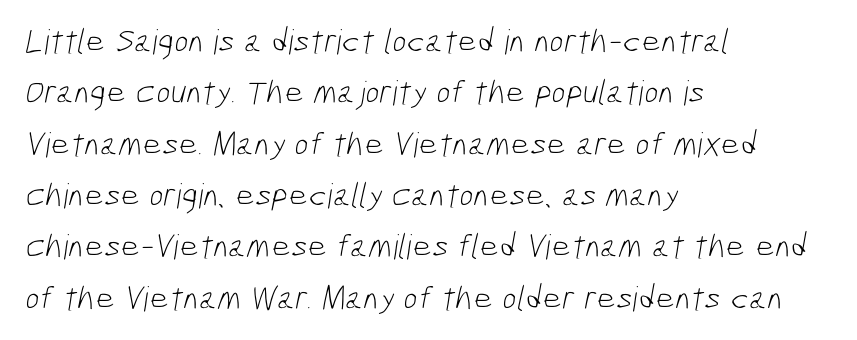
What kind of face is this? One without serifs — a sans. The letters advance in unequal steps, a hallmark of proportional type. Students, note that the glyphs here touch the page at normal intervals. Vertically, the passage feels balanced, rows spaced as you'd expect. The baseline area is clear.
